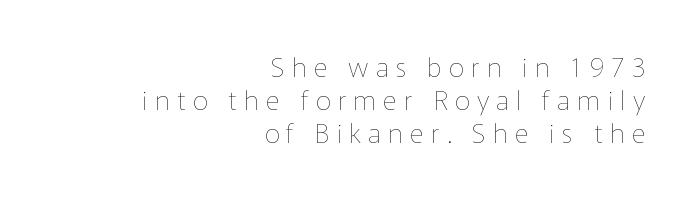
A typesetter would call this heavily tracked-out type. Quick note: underline off. The font is comparable to plain body text, perhaps lighter. Tall strokes in this sample are plumb rather than angled. Teacher's note: observe the even right margin — that is flush-right alignment.
